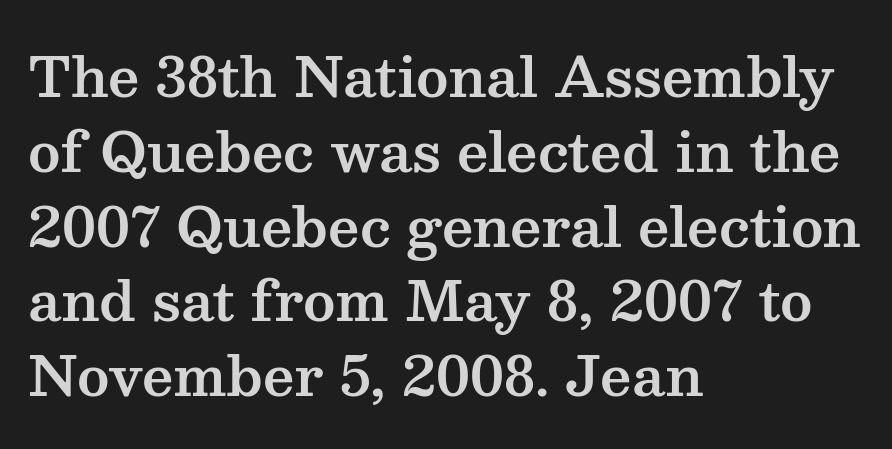
Q: Is the text italic (slanted)? A: No, it is upright.
Q: Is the typeface a serif or a sans-serif typeface? A: Serif.
Q: Is the text underlined? A: No.
Q: How is the paragraph aligned? A: Left-aligned.
Q: Is the spacing between letters normal or unusually wide? A: Normal.
Q: Is the spacing between lines tight, normal or loose? A: Normal.
Q: Width (condensed, normal, or wide)? A: Wide.
Q: Stroke contrast? A: Medium.
Q: x-height? A: Medium.
Q: Monospaced? A: No.
